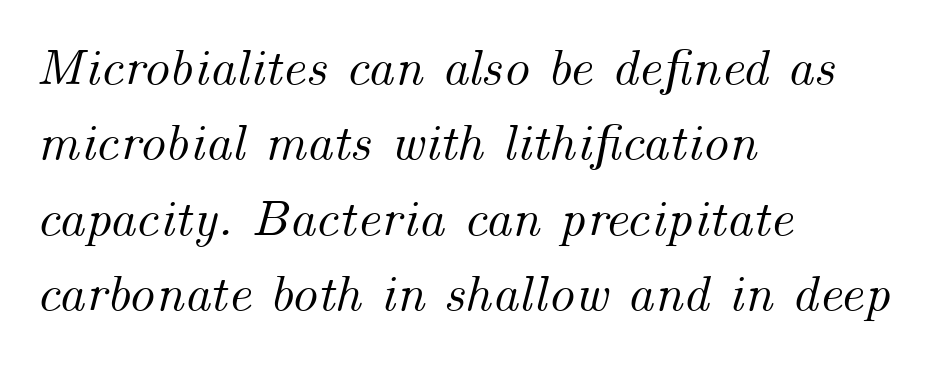
Q: Is the text italic (slanted)? A: Yes, it leans right by about 14 degrees.
Q: Is the text underlined? A: No.
Q: How is the paragraph aligned? A: Left-aligned.
Q: Is the spacing between letters normal or unusually wide? A: Normal.
Q: Is the spacing between lines tight, normal or loose? A: Normal.
Q: Width (condensed, normal, or wide)? A: Normal.
Q: Stroke contrast? A: Medium.
Q: x-height? A: Small.
Q: Monospaced? A: No.
